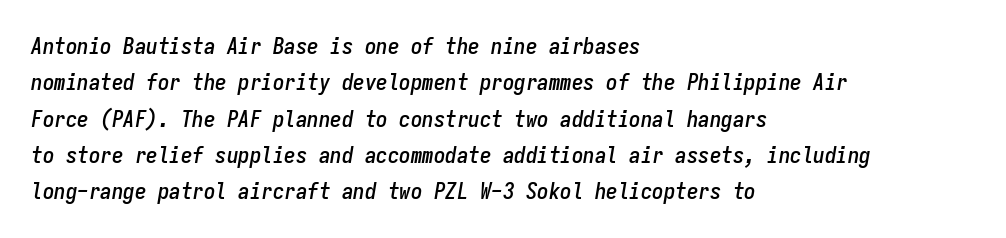
The image shows 23 px text type, italic (leaning right); set left-aligned, normal line spacing (1.58x), normal letter spacing, not underlined.
